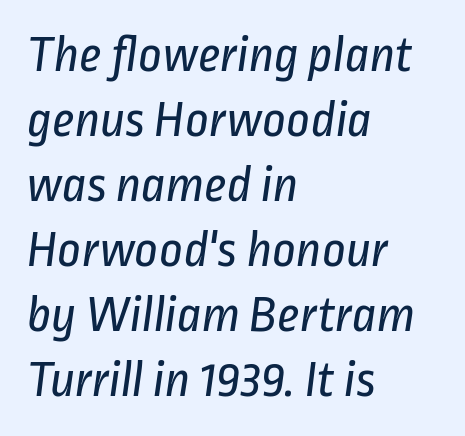
The image shows 52 px regular-weight, condensed sans-serif type; set left-aligned, normal line spacing (1.25x), normal letter spacing, not underlined; low stroke contrast and a medium x-height.
